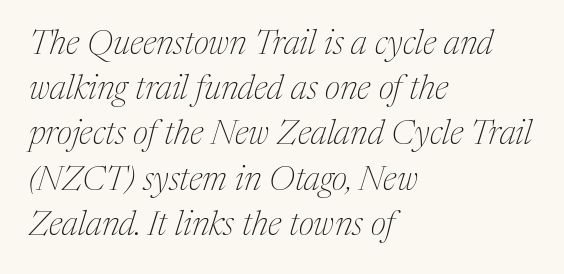
{"serif": "yes", "italic": "yes", "lean": "right", "slant_degrees": 17, "bold": "no", "weight": "thin", "width": "normal", "stroke_contrast": "medium", "x_height": "medium", "monospaced": "no", "underline": "no", "align": "left", "line_spacing": "normal", "line_spacing_ratio": 1.33, "letter_spacing": "normal", "letter_spacing_em": 0.0, "glyph_px": 34}
